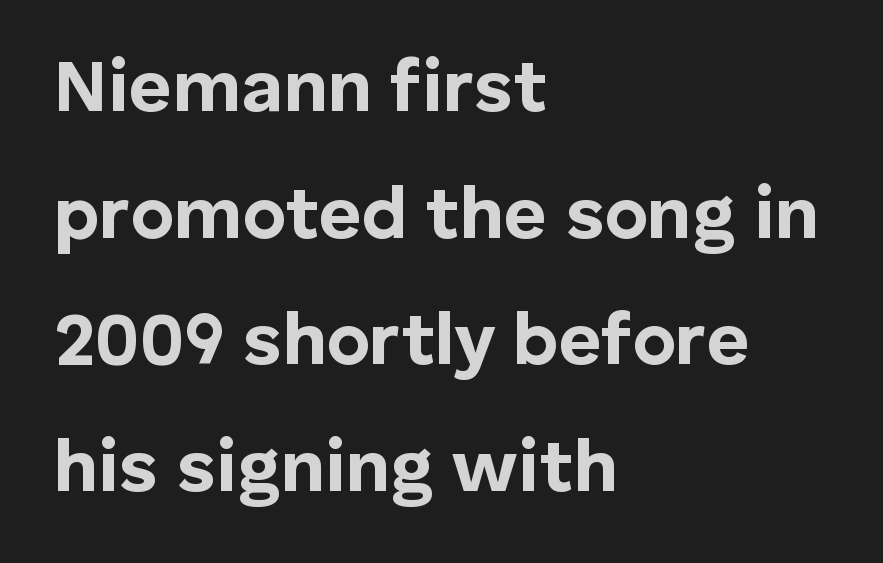
No italicization has been applied; the sample stays upright. The type is set solid horizontally, with unmodified tracking. Serif or sans? Sans — the stroke terminals are bare. Summary of weight: heavy, a full bold.
